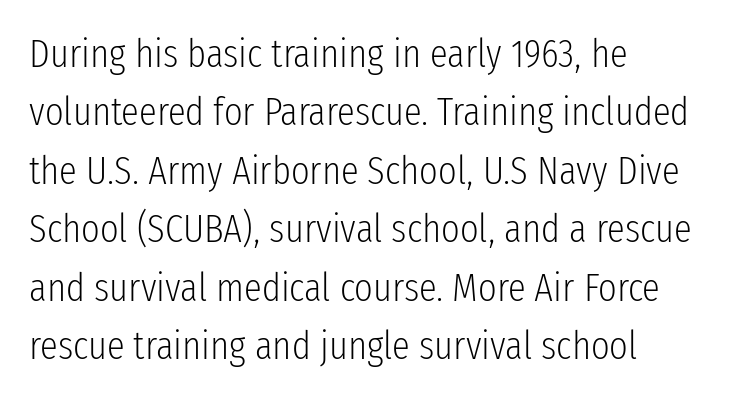
{"serif": "no", "italic": "no", "bold": "no", "weight": "light", "width": "condensed", "stroke_contrast": "low", "x_height": "medium", "monospaced": "no", "underline": "no", "align": "left", "line_spacing": "normal", "line_spacing_ratio": 1.46, "letter_spacing": "normal", "letter_spacing_em": 0.0, "glyph_px": 40}
